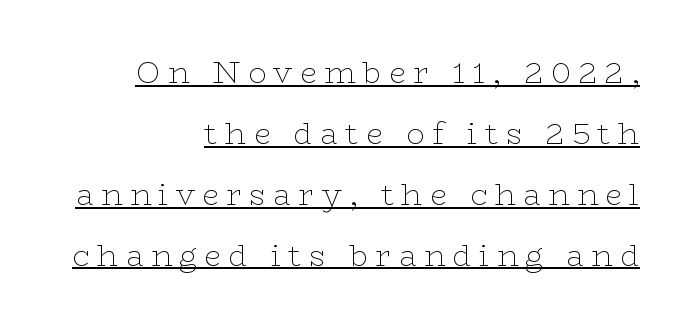
The image shows 30 px thin, wide serif type, upright; set right-aligned, loose line spacing (2.03x), unusually wide letter spacing (+0.25 em), underlined; low stroke contrast and a medium x-height.
